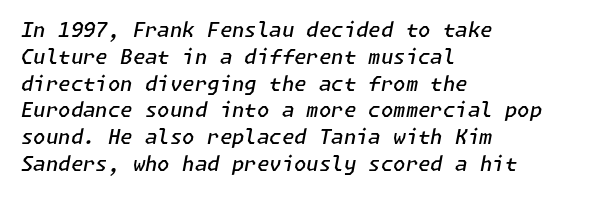
The image shows 20 px text type, italic (leaning right); set left-aligned, normal line spacing (1.34x), normal letter spacing, not underlined.
